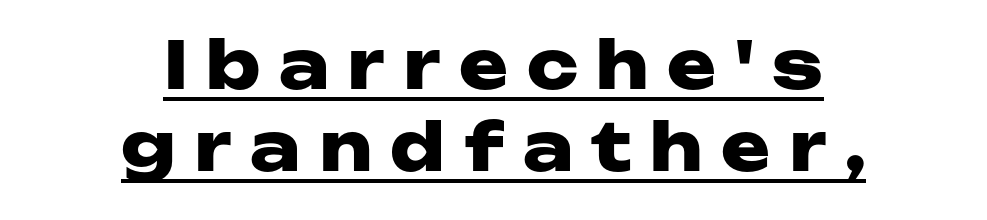
Q: Is the text bold? A: Yes.
Q: Is the text italic (slanted)? A: No, it is upright.
Q: Is the typeface a serif or a sans-serif typeface? A: Sans-serif.
Q: Is the text underlined? A: Yes.
Q: How is the paragraph aligned? A: Centered.
Q: Is the spacing between letters normal or unusually wide? A: Unusually wide.
Q: Width (condensed, normal, or wide)? A: Wide.
Q: Stroke contrast? A: Low.
Q: x-height? A: Medium.
Q: Monospaced? A: No.
